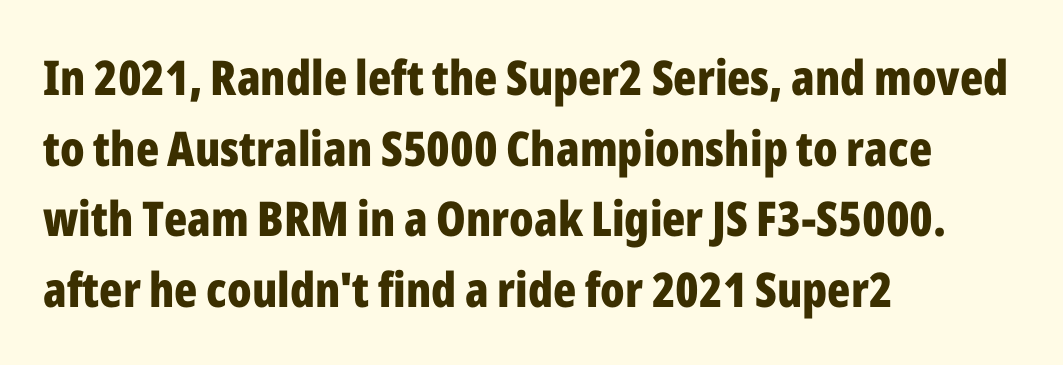
{"serif": "no", "italic": "no", "bold": "yes", "weight": "bold", "width": "condensed", "stroke_contrast": "low", "x_height": "medium", "monospaced": "no", "underline": "no", "align": "left", "line_spacing": "normal", "line_spacing_ratio": 1.47, "letter_spacing": "normal", "letter_spacing_em": 0.0, "glyph_px": 48}
